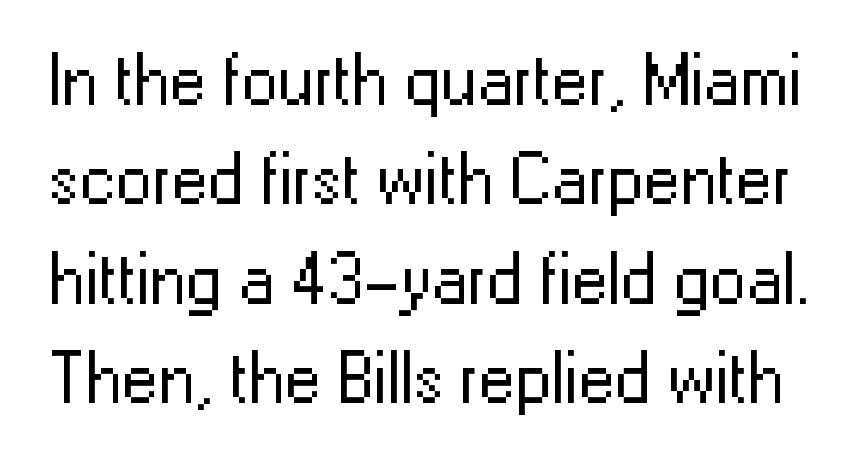
The image shows 73 px regular-weight sans-serif type, upright; set normal line spacing (1.36x), normal letter spacing, not underlined; low stroke contrast and a medium x-height.
